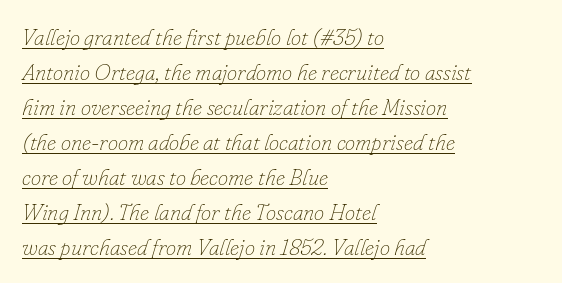
The image shows 23 px text type, italic (leaning right); set left-aligned, normal line spacing (1.52x), normal letter spacing, underlined.
